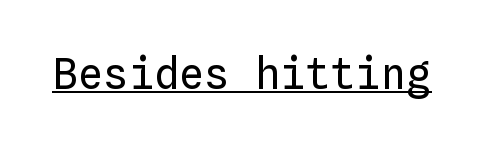
The weight tops out at a normal text grade. Characters follow at the spacing the type designer built in. This rendering features underlined lettering. Spacing verdict: monospaced, one width for all characters. Ascenders rise straight up at ninety degrees.
